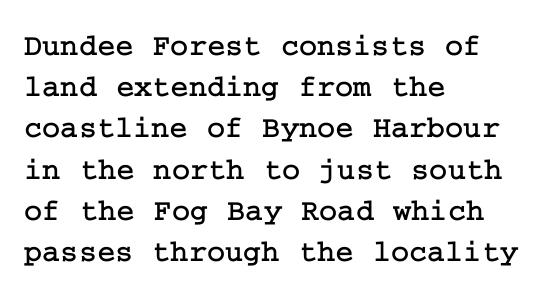
The image shows 31 px serif type, upright; set left-aligned, normal line spacing (1.33x), normal letter spacing, not underlined; low stroke contrast and a medium x-height.
